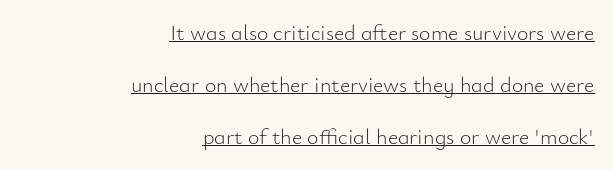
Decoration check: the copy is underlined. Style check: upright. The tracking reads as untouched default to a designer's eye. Vertical stems look standard width or narrower in stroke. Horizontal alignment here is rightward, an uncommon choice for prose. One glance says open: line gaps are wider than usual.
